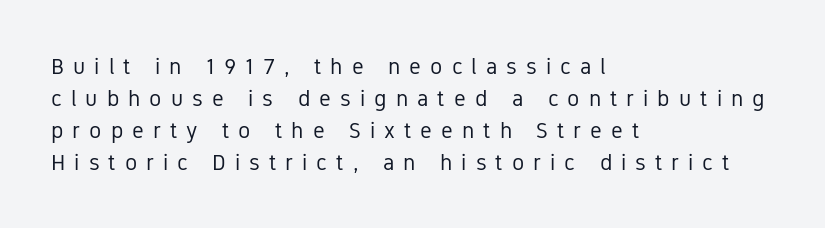
The typography opts for an upright posture over an oblique one. The glyphs are unaccompanied by any horizontal stroke below them. Does extra space separate the letters? Yes, quite a lot of it. The weight tops out at a normal text grade. Where is the straight margin? On the left.
